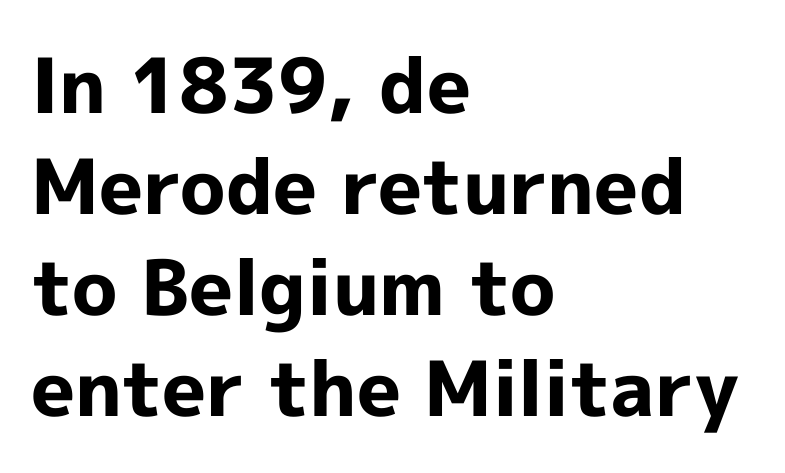
Rows of type keep a routine distance in the vertical direction. The rendering uses natural spacing where letterforms have individual widths. Underlining? Definitely not there. A sans-serif font was chosen for this passage.
